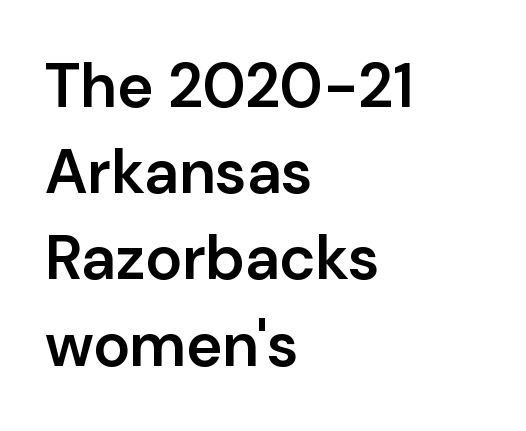
{"serif": "no", "italic": "no", "bold": "semi", "weight": "semibold", "width": "normal", "stroke_contrast": "low", "x_height": "medium", "monospaced": "no", "underline": "no", "align": "left", "line_spacing": "normal", "line_spacing_ratio": 1.39, "letter_spacing": "normal", "letter_spacing_em": 0.0, "glyph_px": 62}
